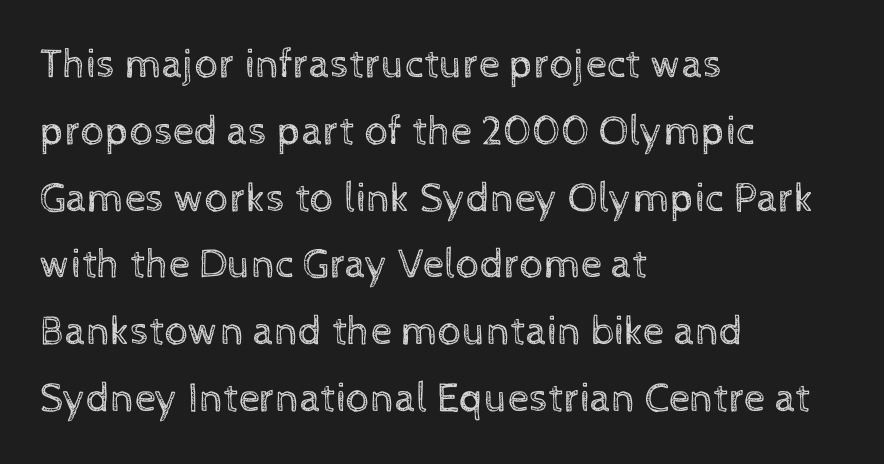
Nothing unusual about the tracking: characters are spaced as the font intends. The font is comparable to plain body text, perhaps lighter. Characters remain perfectly vertical along every line. Spacing verdict: proportional, widths tailored to each character. The words here are not underlined. Horizontally, the lines are justified to the leading edge only.
